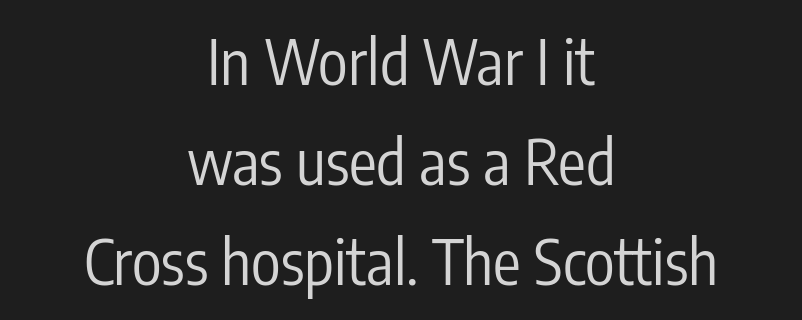
The image shows 62 px regular-weight, condensed sans-serif type, upright; set centered, normal line spacing (1.61x), normal letter spacing, not underlined; low stroke contrast and a medium x-height.
